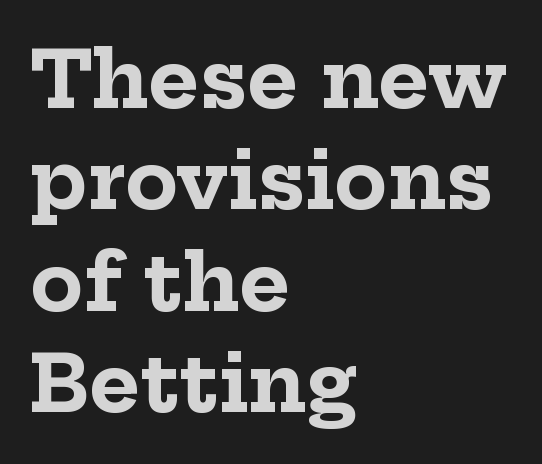
Look at the bottom of the vertical strokes: they flare into serifs here. The letters stand upright; this is a roman face. Weight: bold. Line spacing here is normal. What stands out about the letter spacing? Nothing — it is the standard amount. Spacing verdict: proportional, widths tailored to each character.
